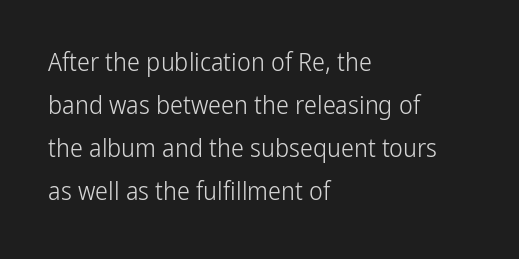
Q: Is the text bold? A: No.
Q: Is the text italic (slanted)? A: No, it is upright.
Q: Is the text underlined? A: No.
Q: How is the paragraph aligned? A: Left-aligned.
Q: Is the spacing between letters normal or unusually wide? A: Normal.
Q: Is the spacing between lines tight, normal or loose? A: Normal.
